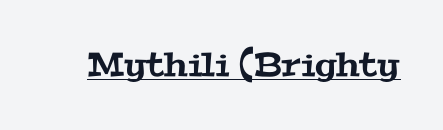
{"serif": "yes", "width": "wide", "stroke_contrast": "medium", "x_height": "medium", "monospaced": "no", "underline": "yes", "letter_spacing": "normal", "letter_spacing_em": 0.0, "glyph_px": 33}
